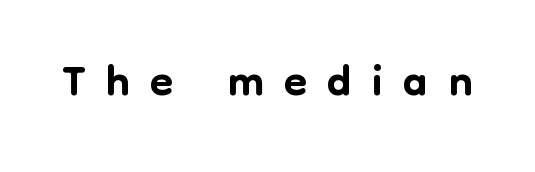
Observe the absence of serifs on each vertical stroke in this sample. Here the designer chose a conventional face with non-uniform glyph widths. The rendering inserts visible extra space after every character. Clear beneath every line of the passage. The axis of the letterforms is exactly vertical.
